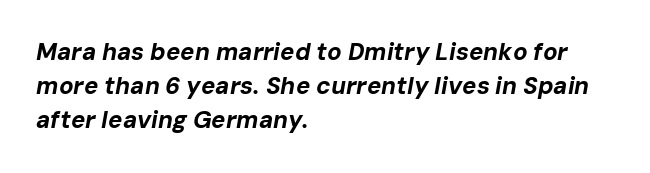
{"italic": "yes", "lean": "right", "slant_degrees": 10, "bold": "yes", "underline": "no", "align": "left", "line_spacing": "normal", "line_spacing_ratio": 1.42, "letter_spacing": "normal", "letter_spacing_em": 0.0, "glyph_px": 24}
